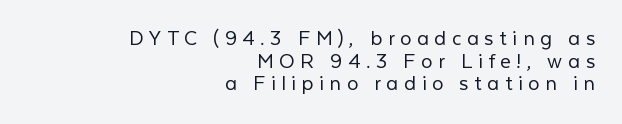
{"italic": "no", "bold": "no", "underline": "no", "align": "right", "line_spacing": "tight", "line_spacing_ratio": 0.98, "letter_spacing": "wide", "letter_spacing_em": 0.24, "glyph_px": 23}
